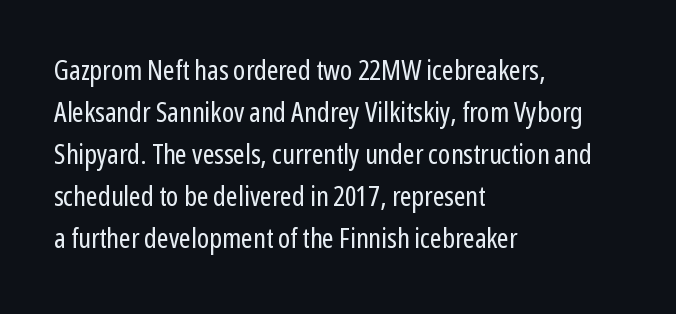
Line starts are locked; line ends wander. Ink coverage per letter is moderate at most. Look at the tracking — it's just the regular setting, nothing added. Summary of vertical rhythm: regular, with standard interline spacing.
